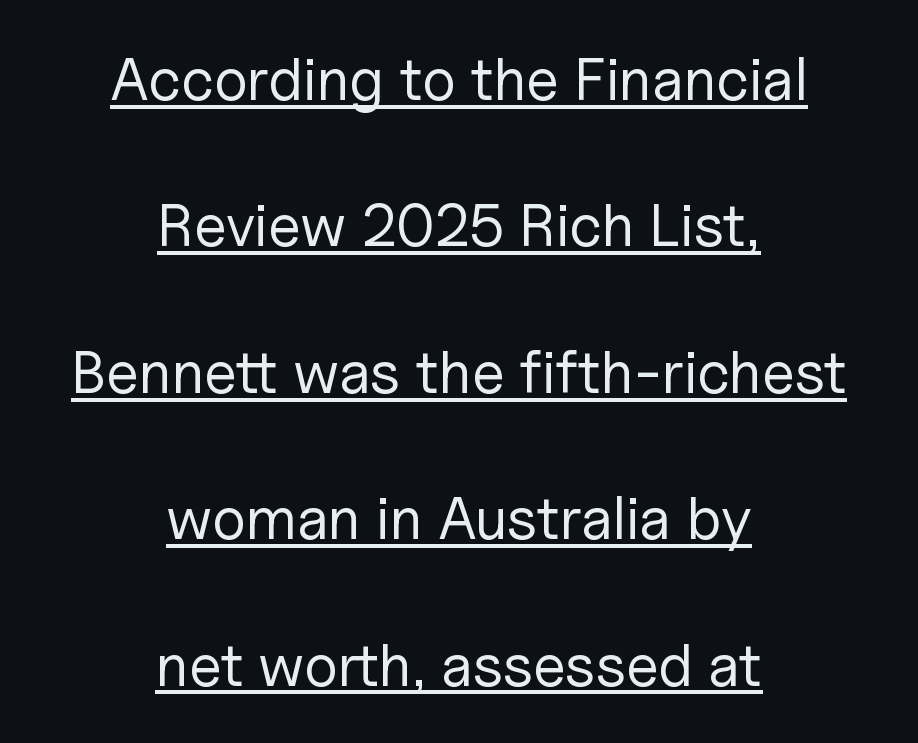
{"serif": "no", "italic": "no", "bold": "no", "weight": "regular", "width": "normal", "stroke_contrast": "low", "x_height": "medium", "monospaced": "no", "underline": "yes", "align": "center", "line_spacing": "loose", "line_spacing_ratio": 2.44, "letter_spacing": "normal", "letter_spacing_em": 0.0, "glyph_px": 60}
